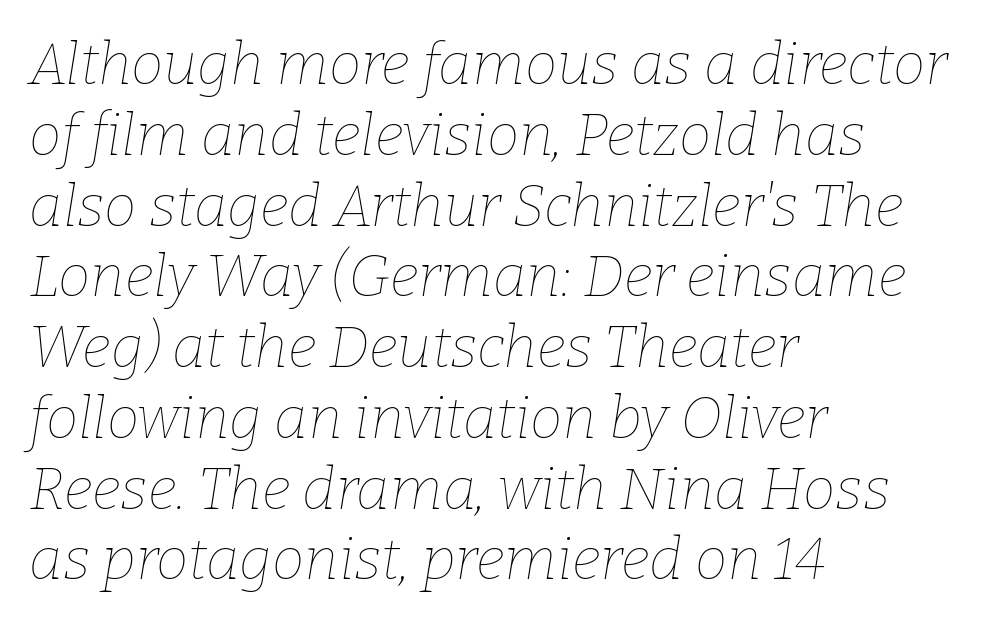
{"italic": "yes", "lean": "right", "slant_degrees": 9, "bold": "no", "weight": "thin", "width": "normal", "stroke_contrast": "low", "x_height": "medium", "monospaced": "no", "underline": "no", "align": "left", "line_spacing_ratio": 1.22, "letter_spacing": "normal", "letter_spacing_em": 0.0, "glyph_px": 58}
